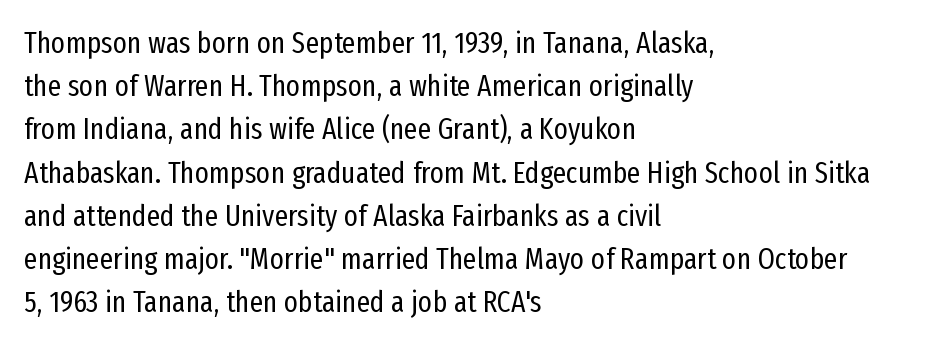
The image shows 30 px regular-weight, condensed sans-serif type, upright; set left-aligned, normal line spacing (1.44x), normal letter spacing, not underlined; low stroke contrast and a medium x-height.
